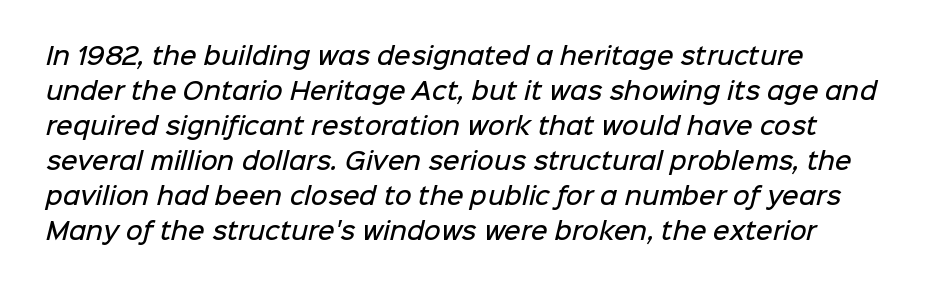
The image shows 23 px text type; set normal line spacing (1.52x), normal letter spacing, not underlined.
